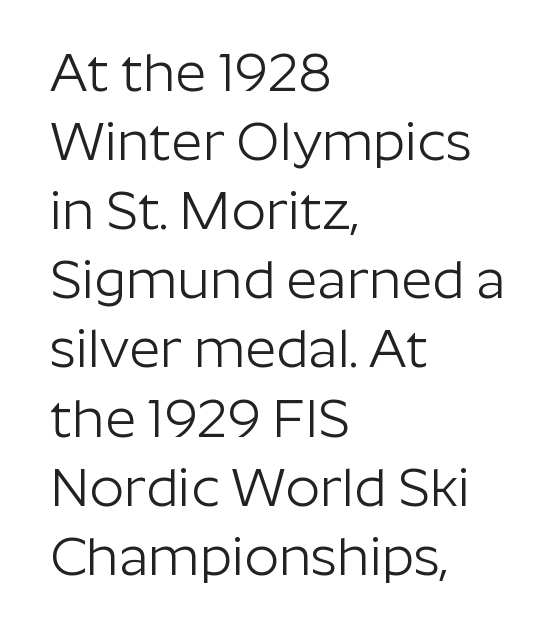
{"serif": "no", "italic": "no", "bold": "no", "weight": "light", "width": "normal", "stroke_contrast": "low", "x_height": "medium", "monospaced": "no", "underline": "no", "align": "left", "line_spacing": "normal", "line_spacing_ratio": 1.28, "letter_spacing": "normal", "letter_spacing_em": 0.0, "glyph_px": 54}
